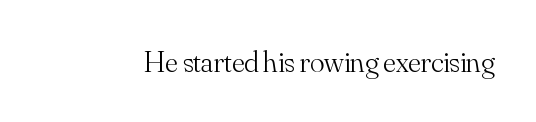
Q: Is the text bold? A: No.
Q: Is the text italic (slanted)? A: No, it is upright.
Q: Is the typeface a serif or a sans-serif typeface? A: Serif.
Q: Is the text underlined? A: No.
Q: Is the spacing between letters normal or unusually wide? A: Normal.
Q: Width (condensed, normal, or wide)? A: Normal.
Q: Stroke contrast? A: Medium.
Q: x-height? A: Small.
Q: Monospaced? A: No.
